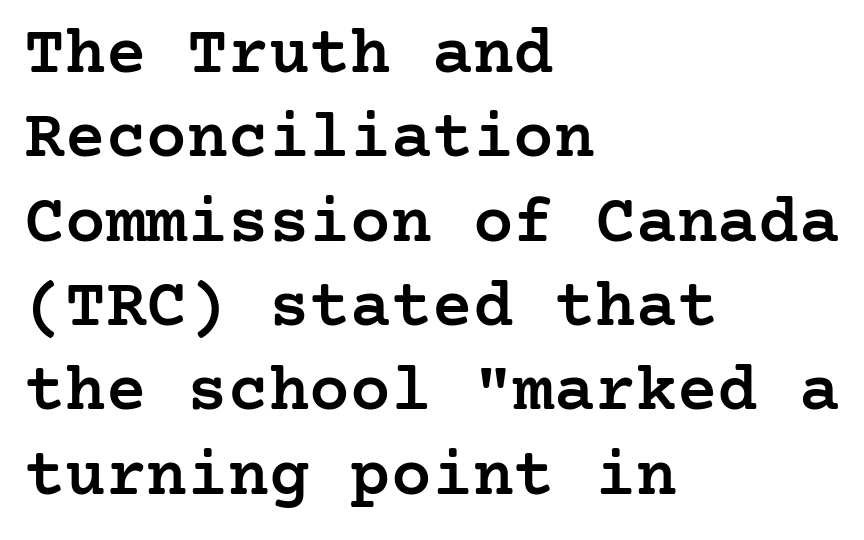
What weight is shown? A semibold, between regular and bold. The passage is arranged the way most books set body copy — flush left. The glyphs in this specimen are seriffed. Does extra space separate the letters? No, they use regular spacing. A roman cut, with each character standing at attention. The string is rendered with underlining switched off.
